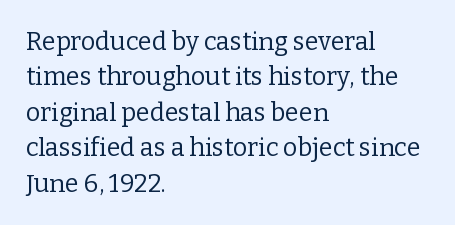
Plain, unruled lines of type. Is the type heavy? It reads as light-to-regular instead. Interline gaps are of average width in this sample. In terms of posture, this sample is upright. These lines are set flush left with a ragged right edge. Nothing unusual about the tracking: characters are spaced as the font intends.
